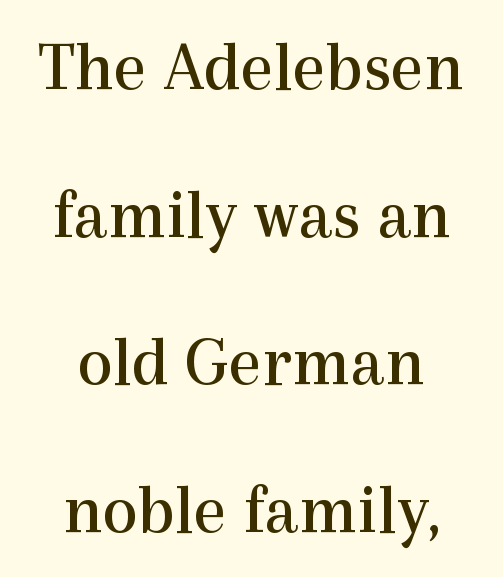
Ordinary non-slanted type is in use. The rendering shows small feet on the letterforms — a serif design. This sample has the flowing, uneven cadence of proportional lettering. This sample uses plain, unmodified letter spacing. Horizontal bands of white between lines are thick stripes. The glyphs are unaccompanied by any horizontal stroke below them.
